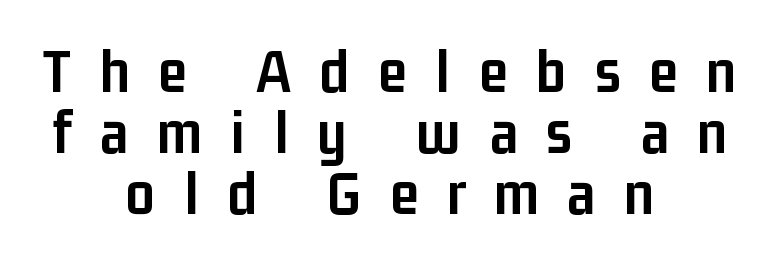
{"serif": "no", "italic": "no", "bold": "yes", "weight": "semibold", "width": "condensed", "stroke_contrast": "low", "x_height": "medium", "monospaced": "no", "underline": "no", "align": "center", "line_spacing": "tight", "line_spacing_ratio": 0.95, "letter_spacing": "wide", "letter_spacing_em": 0.45, "glyph_px": 64}
